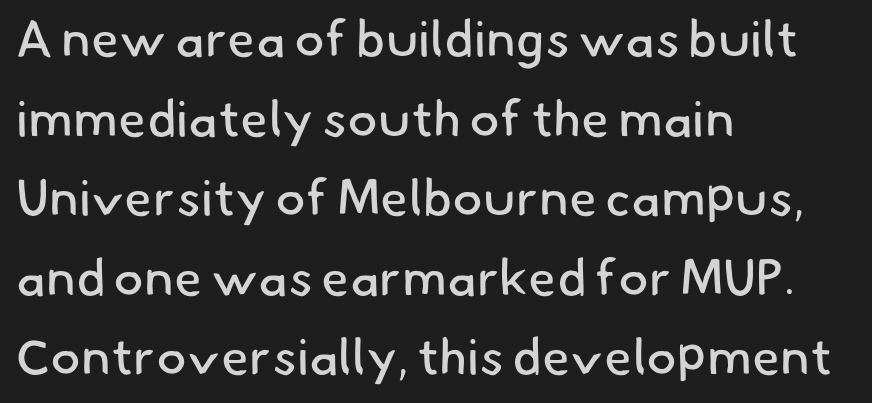
The image shows 51 px regular-weight sans-serif type; set left-aligned, normal line spacing (1.56x), normal letter spacing, not underlined; low stroke contrast and a small x-height.
